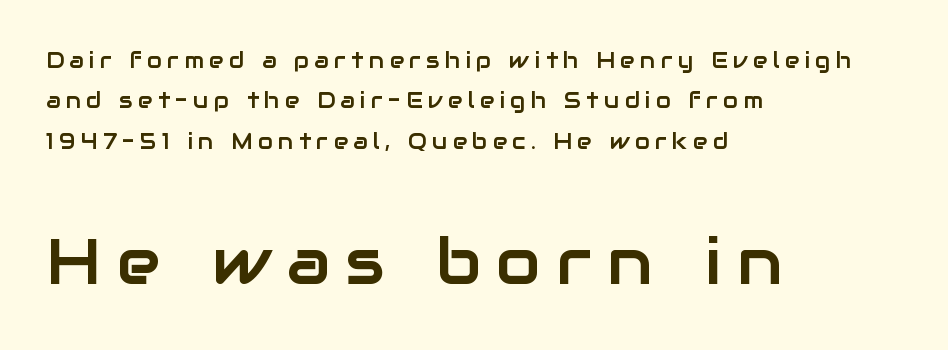
Q: Is the text italic (slanted)? A: No, it is upright.
Q: Is the typeface a serif or a sans-serif typeface? A: Sans-serif.
Q: Is the text underlined? A: No.
Q: How is the paragraph aligned? A: Left-aligned.
Q: Is the spacing between letters normal or unusually wide? A: Unusually wide.
Q: Which block of text is set in a larger size, the first (top) or the second (bottom)? A: The second (bottom) one.
Q: Width (condensed, normal, or wide)? A: Normal.
Q: Stroke contrast? A: Low.
Q: x-height? A: Medium.
Q: Monospaced? A: No.
